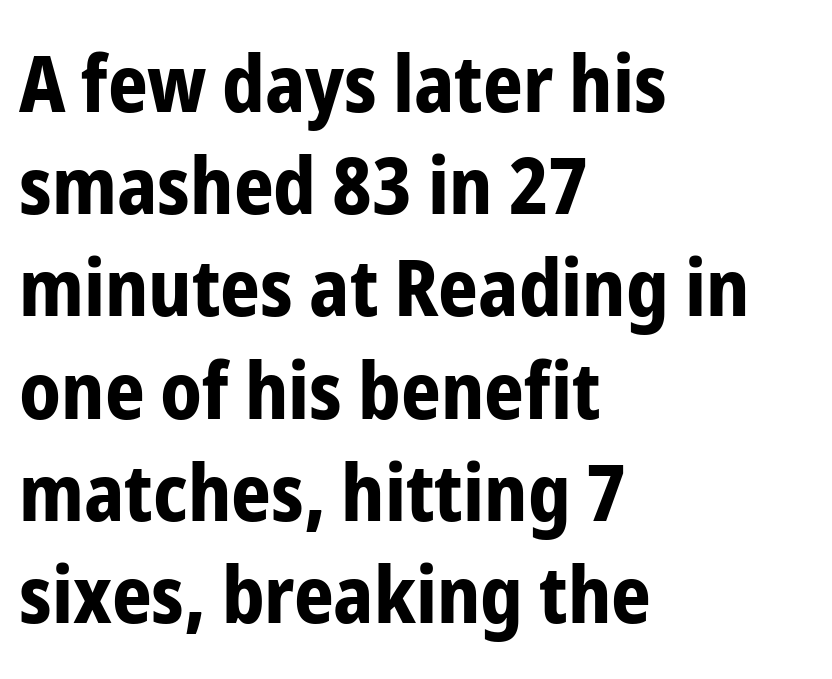
{"serif": "no", "italic": "no", "bold": "yes", "weight": "bold", "width": "condensed", "stroke_contrast": "low", "x_height": "medium", "monospaced": "no", "underline": "no", "align": "left", "line_spacing": "normal", "line_spacing_ratio": 1.31, "letter_spacing": "normal", "letter_spacing_em": 0.0, "glyph_px": 78}
